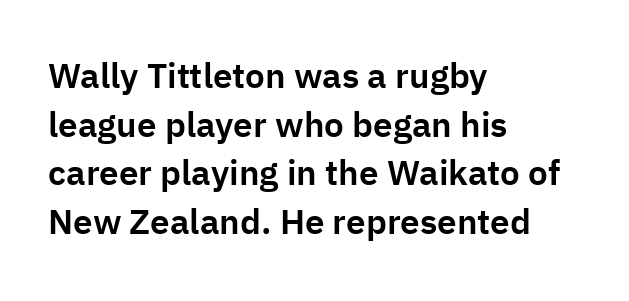
Q: Is the text italic (slanted)? A: No, it is upright.
Q: Is the typeface a serif or a sans-serif typeface? A: Sans-serif.
Q: Is the text underlined? A: No.
Q: How is the paragraph aligned? A: Left-aligned.
Q: Is the spacing between letters normal or unusually wide? A: Normal.
Q: Is the spacing between lines tight, normal or loose? A: Normal.
Q: Width (condensed, normal, or wide)? A: Normal.
Q: Stroke contrast? A: Low.
Q: x-height? A: Medium.
Q: Monospaced? A: No.
